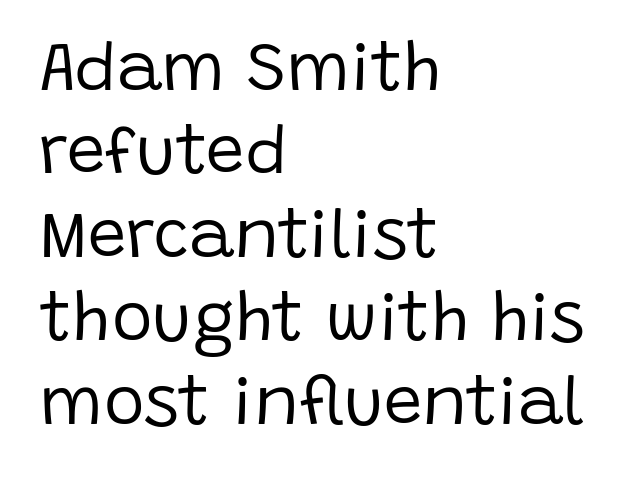
{"serif": "no", "italic": "no", "bold": "no", "weight": "regular", "width": "normal", "stroke_contrast": "low", "x_height": "large", "monospaced": "no", "underline": "no", "align": "left", "line_spacing_ratio": 1.21, "letter_spacing": "normal", "letter_spacing_em": 0.0, "glyph_px": 69}
